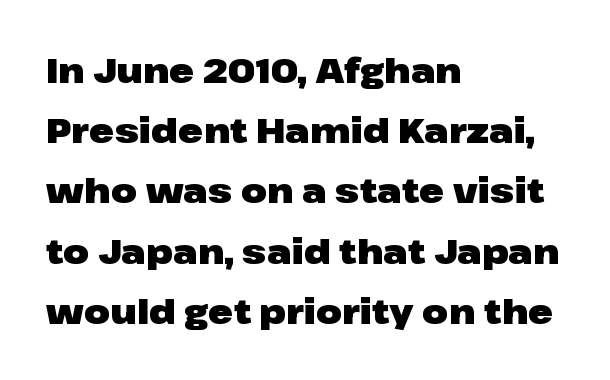
{"serif": "no", "italic": "no", "bold": "yes", "weight": "heavy", "width": "wide", "stroke_contrast": "low", "x_height": "medium", "monospaced": "no", "underline": "no", "align": "left", "line_spacing_ratio": 1.77, "letter_spacing": "normal", "letter_spacing_em": 0.0, "glyph_px": 34}
